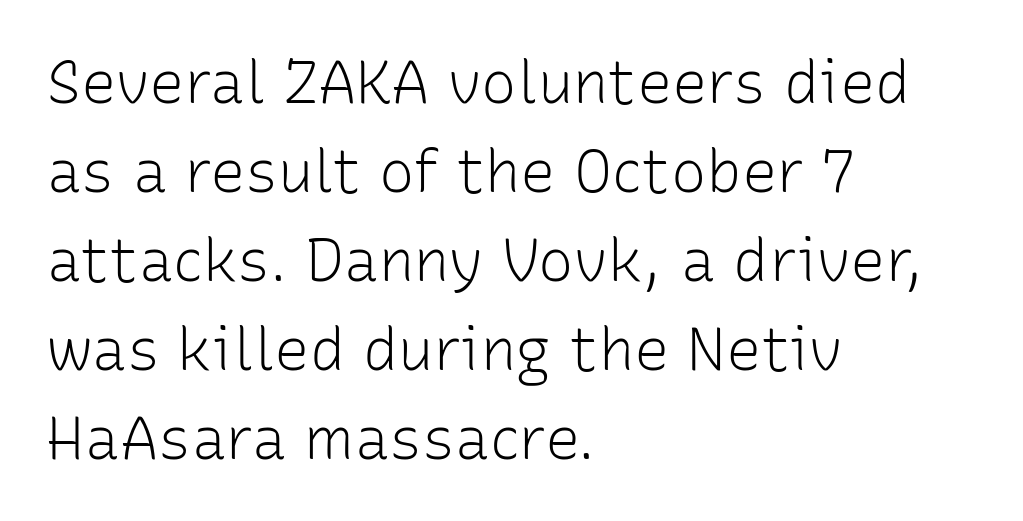
Q: Is the text bold? A: No.
Q: Is the text italic (slanted)? A: No, it is upright.
Q: Is the typeface a serif or a sans-serif typeface? A: Sans-serif.
Q: Is the text underlined? A: No.
Q: How is the paragraph aligned? A: Left-aligned.
Q: Is the spacing between letters normal or unusually wide? A: Normal.
Q: Is the spacing between lines tight, normal or loose? A: Normal.
Q: Width (condensed, normal, or wide)? A: Normal.
Q: Stroke contrast? A: Low.
Q: x-height? A: Medium.
Q: Monospaced? A: No.
